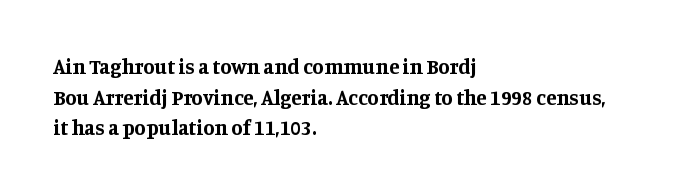
Glyph-to-glyph distance matches everyday printed text. If you drew a line through each stem, it would be perfectly vertical. Horizontal bands of white between lines are of average thickness. Type without underlining. The glyphs have the mass of a bold cut.
